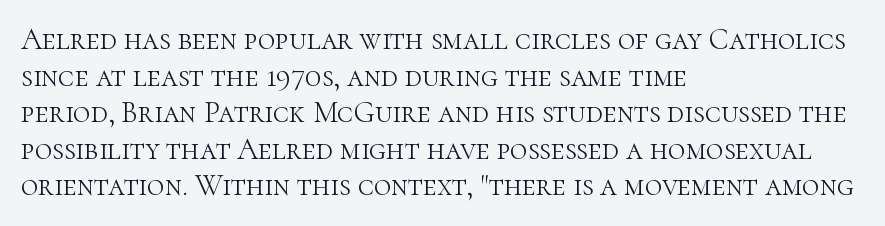
Q: Is the text bold? A: No.
Q: Is the text italic (slanted)? A: No, it is upright.
Q: Is the typeface a serif or a sans-serif typeface? A: Serif.
Q: Is the text underlined? A: No.
Q: How is the paragraph aligned? A: Left-aligned.
Q: Is the spacing between letters normal or unusually wide? A: Normal.
Q: Width (condensed, normal, or wide)? A: Normal.
Q: Stroke contrast? A: High.
Q: x-height? A: Medium.
Q: Monospaced? A: No.
